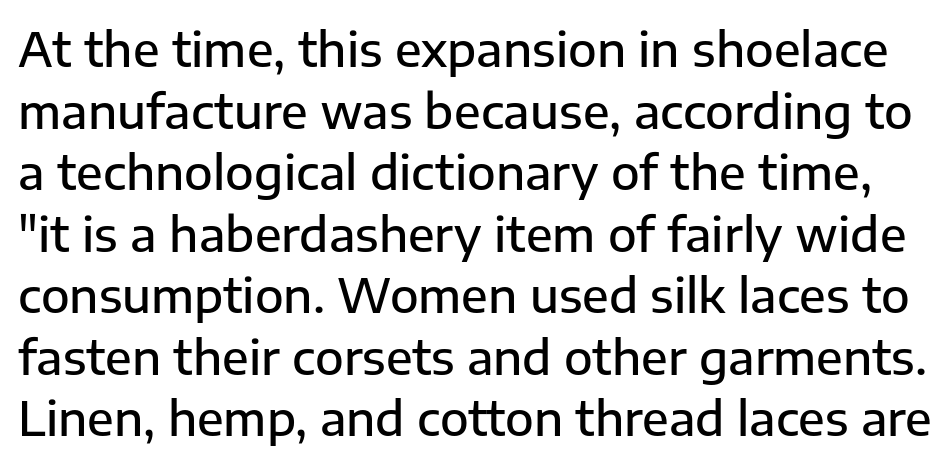
The type sits square on the baseline with zero lean. The line texture is even and compact thanks to regular tracking. Underlining? Definitely not there. These lines are rendered in a variable-pitch font.
